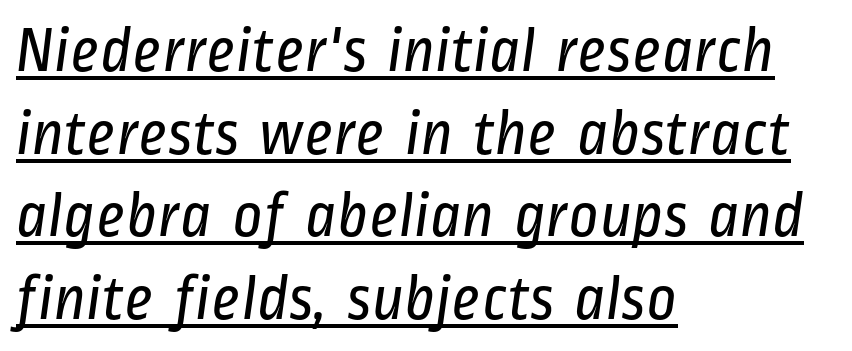
The image shows 65 px regular-weight, condensed sans-serif type; set left-aligned, normal line spacing (1.27x), normal letter spacing, underlined; low stroke contrast and a medium x-height.
